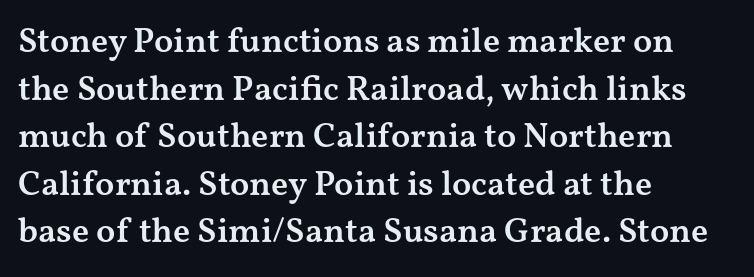
Q: Is the text bold? A: Semi-bold.
Q: Is the text italic (slanted)? A: No, it is upright.
Q: Is the typeface a serif or a sans-serif typeface? A: Serif.
Q: Is the text underlined? A: No.
Q: How is the paragraph aligned? A: Left-aligned.
Q: Is the spacing between letters normal or unusually wide? A: Normal.
Q: Is the spacing between lines tight, normal or loose? A: Normal.
Q: Width (condensed, normal, or wide)? A: Wide.
Q: Stroke contrast? A: Medium.
Q: x-height? A: Medium.
Q: Monospaced? A: No.
